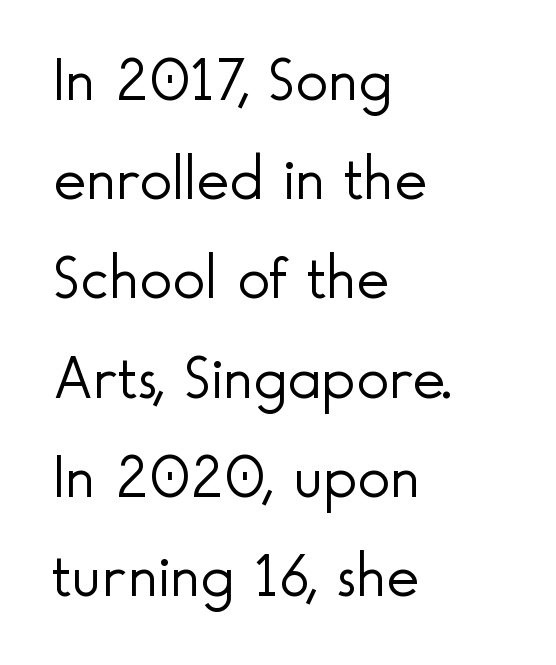
Q: Is the text bold? A: No.
Q: Is the text italic (slanted)? A: No, it is upright.
Q: Is the typeface a serif or a sans-serif typeface? A: Sans-serif.
Q: Is the text underlined? A: No.
Q: How is the paragraph aligned? A: Left-aligned.
Q: Is the spacing between letters normal or unusually wide? A: Normal.
Q: Is the spacing between lines tight, normal or loose? A: Normal.
Q: Width (condensed, normal, or wide)? A: Normal.
Q: x-height? A: Small.
Q: Monospaced? A: No.
